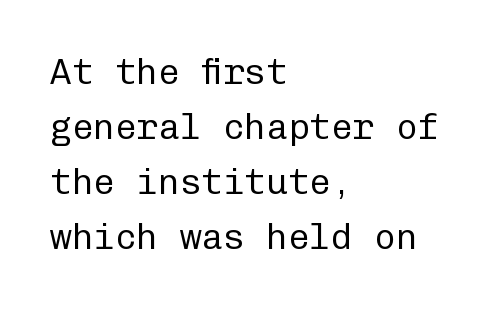
The image shows 36 px regular-weight sans-serif type, upright, monospaced; set left-aligned, normal line spacing (1.53x), normal letter spacing, not underlined; low stroke contrast and a medium x-height.
